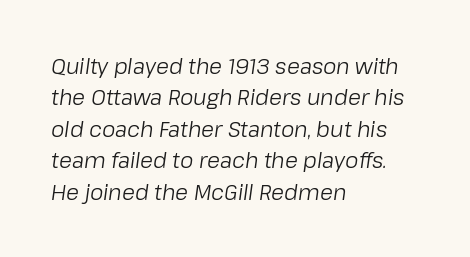
The image shows 21 px text type, italic (leaning right); set left-aligned, normal line spacing (1.5x), normal letter spacing, not underlined.
